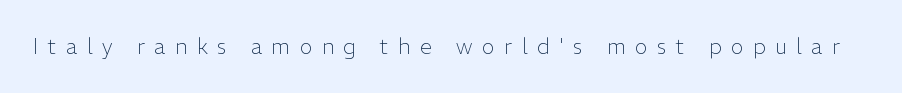
Each row of text sits above clean, open space. Upright lettering throughout. Characters follow at a spacing far wider than the type designer built in. The letters look calm and open, with moderate or lighter stems.
